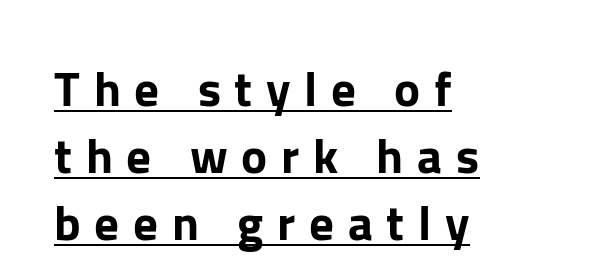
Italic? Not at all — the glyphs are vertical. Notice how descenders clear the ascenders below comfortably — that's standard leading. Caption: lettering with a line underneath. The designer went with a sans here, leaving each stem footless.
